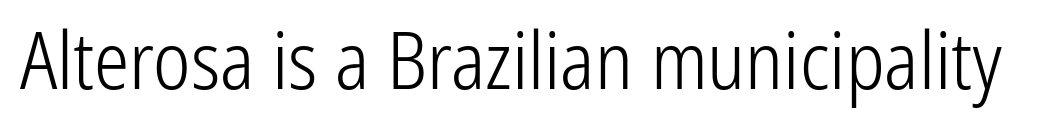
Q: Is the text bold? A: No.
Q: Is the text italic (slanted)? A: No, it is upright.
Q: Is the typeface a serif or a sans-serif typeface? A: Sans-serif.
Q: Is the text underlined? A: No.
Q: Is the spacing between letters normal or unusually wide? A: Normal.
Q: Width (condensed, normal, or wide)? A: Condensed.
Q: Stroke contrast? A: Low.
Q: x-height? A: Medium.
Q: Monospaced? A: No.
